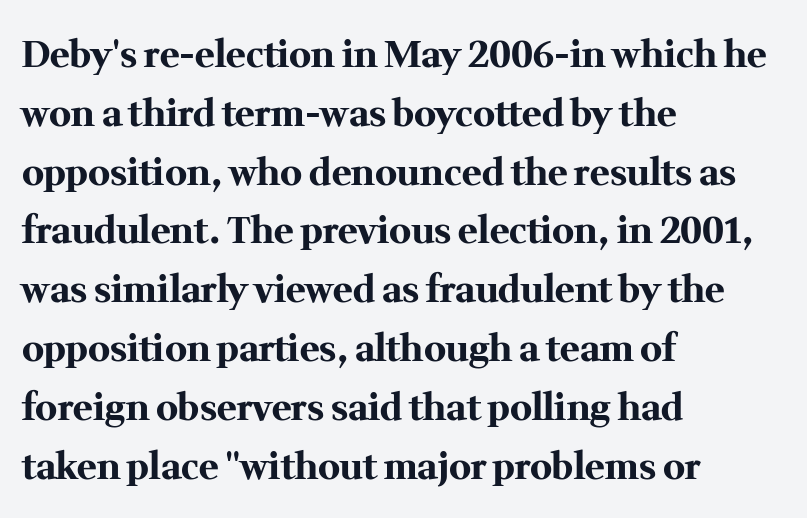
Q: Is the text bold? A: Yes.
Q: Is the text italic (slanted)? A: No, it is upright.
Q: Is the typeface a serif or a sans-serif typeface? A: Serif.
Q: Is the text underlined? A: No.
Q: How is the paragraph aligned? A: Left-aligned.
Q: Is the spacing between letters normal or unusually wide? A: Normal.
Q: Is the spacing between lines tight, normal or loose? A: Normal.
Q: Width (condensed, normal, or wide)? A: Normal.
Q: Stroke contrast? A: Medium.
Q: x-height? A: Medium.
Q: Monospaced? A: No.
